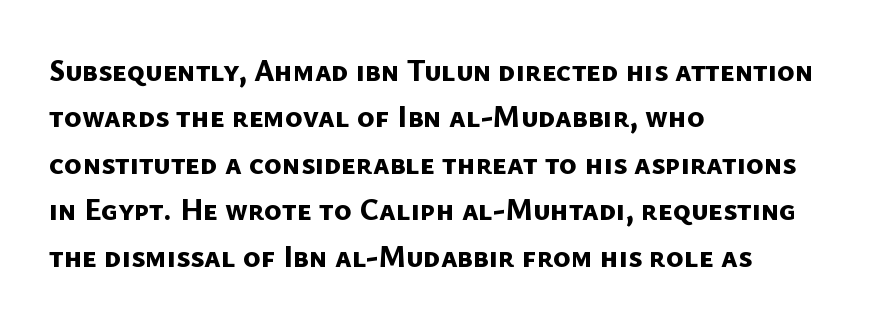
{"serif": "no", "bold": "yes", "weight": "bold", "width": "normal", "stroke_contrast": "low", "x_height": "medium", "monospaced": "no", "underline": "no", "align": "left", "line_spacing": "normal", "line_spacing_ratio": 1.55, "letter_spacing": "normal", "letter_spacing_em": 0.0, "glyph_px": 30}
